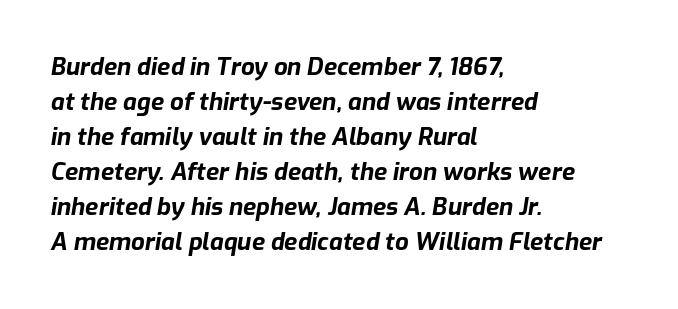
The image shows 24 px bold type, italic (leaning right); set left-aligned, normal line spacing (1.46x), normal letter spacing, not underlined.
